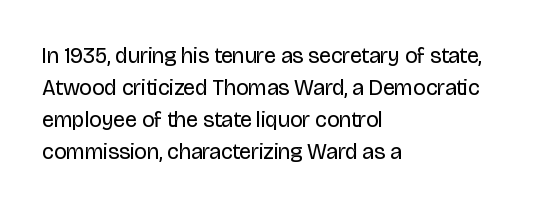
Q: Is the text bold? A: No.
Q: Is the text italic (slanted)? A: No, it is upright.
Q: Is the text underlined? A: No.
Q: How is the paragraph aligned? A: Left-aligned.
Q: Is the spacing between letters normal or unusually wide? A: Normal.
Q: Is the spacing between lines tight, normal or loose? A: Normal.
